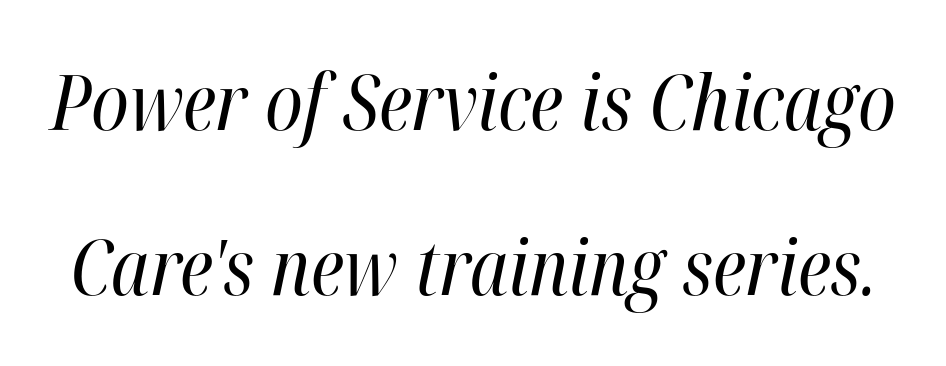
Q: Is the text bold? A: No.
Q: Is the text italic (slanted)? A: Yes, it leans right by about 12 degrees.
Q: Is the text underlined? A: No.
Q: Is the spacing between letters normal or unusually wide? A: Normal.
Q: Is the spacing between lines tight, normal or loose? A: Loose.
Q: Width (condensed, normal, or wide)? A: Condensed.
Q: Stroke contrast? A: High.
Q: x-height? A: Medium.
Q: Monospaced? A: No.
